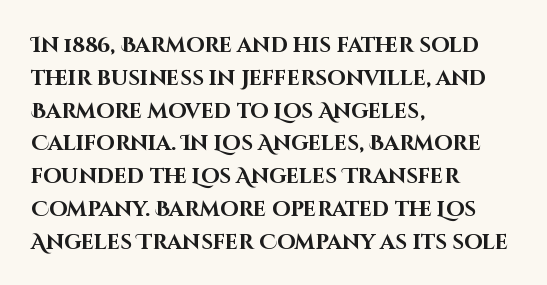
The image shows 21 px bold type, upright; set left-aligned, normal line spacing (1.56x), normal letter spacing, not underlined.
